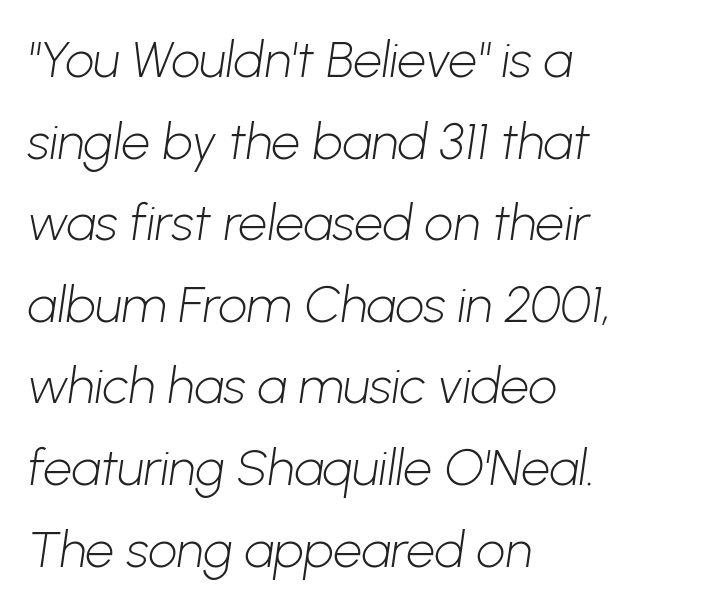
The image shows 51 px light sans-serif type; set left-aligned, normal line spacing (1.6x), normal letter spacing, not underlined; low stroke contrast and a medium x-height.
